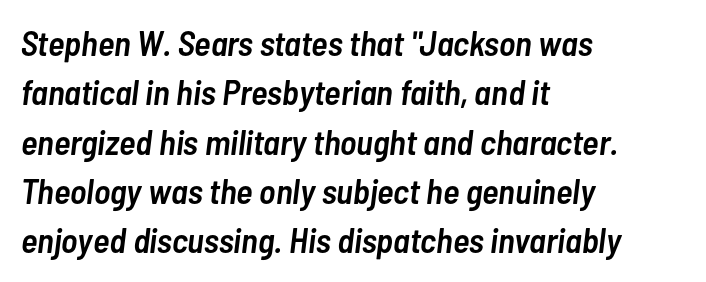
The lines sit at an ordinary, default distance from one another. Quick note: underline off. Left-aligned paragraph, ragged on the right. Tall strokes in this sample are angled rather than plumb. This sample has the flowing, uneven cadence of proportional lettering. Characters follow at the spacing the type designer built in.
